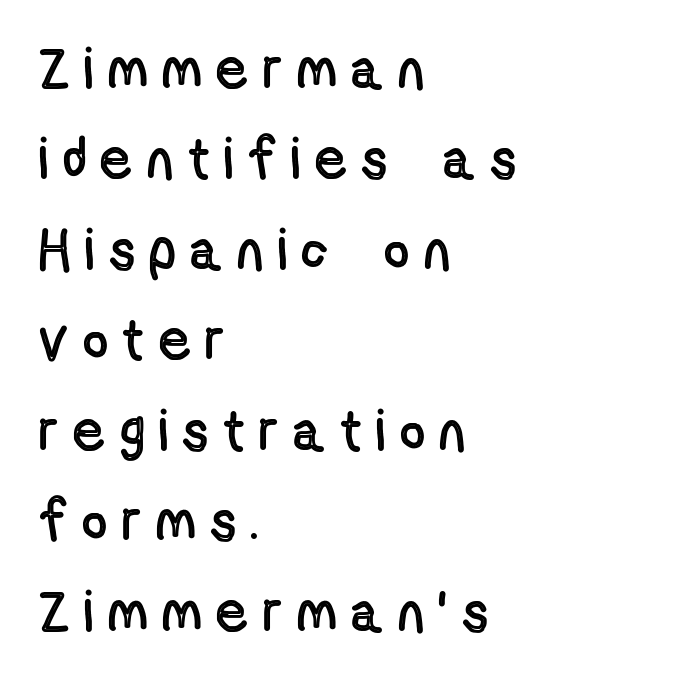
The image shows 58 px condensed type, upright; set left-aligned, normal line spacing (1.56x), unusually wide letter spacing (+0.29 em), not underlined; a medium x-height.
